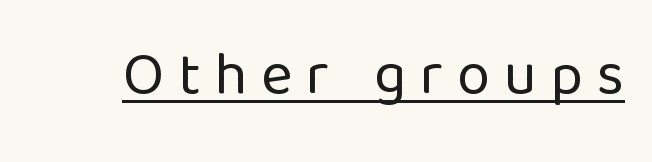
{"serif": "no", "italic": "no", "bold": "no", "weight": "regular", "width": "normal", "stroke_contrast": "low", "x_height": "medium", "monospaced": "no", "underline": "yes", "letter_spacing": "wide", "letter_spacing_em": 0.23, "glyph_px": 60}
